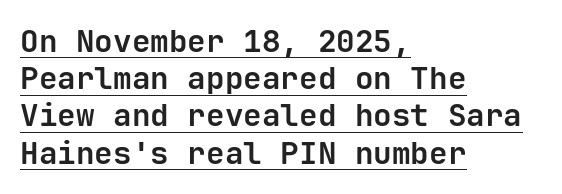
This is sans-serif lettering, the kind often seen on screens and signage. Is there any slant? The stems are plumb. This sample has the even, mechanical cadence of fixed-width lettering. Nobody touched the tracking dial on this one.
